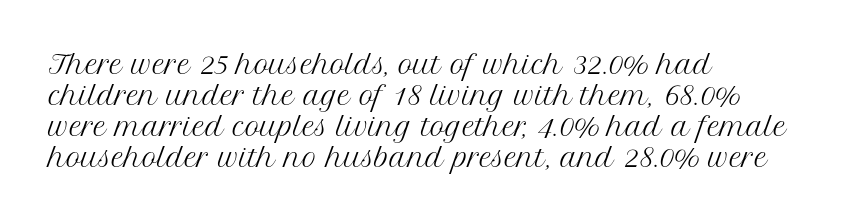
Q: Is the text bold? A: No.
Q: Is the text italic (slanted)? A: Yes.
Q: Is the text underlined? A: No.
Q: How is the paragraph aligned? A: Left-aligned.
Q: Is the spacing between letters normal or unusually wide? A: Normal.
